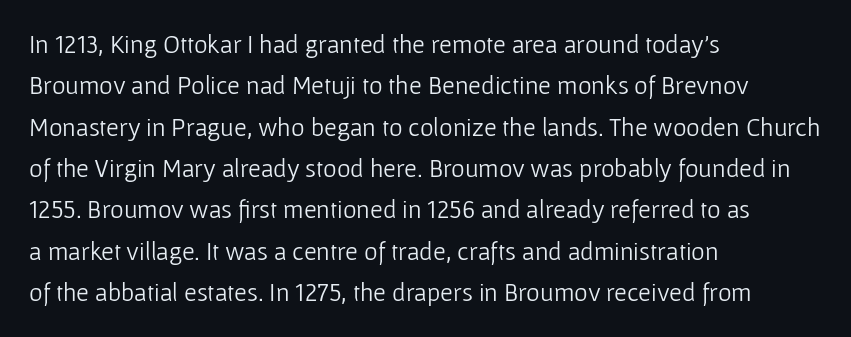
Each stroke keeps to a modest, everyday thickness or less. Whoever set this chose a conventional vertical rhythm. Caption: multi-line text, flush left, ragged right. Underlining? Definitely not there.
